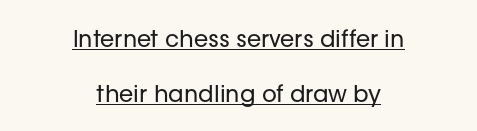
Q: Is the text bold? A: No.
Q: Is the text italic (slanted)? A: No, it is upright.
Q: Is the text underlined? A: Yes.
Q: How is the paragraph aligned? A: Centered.
Q: Is the spacing between letters normal or unusually wide? A: Normal.
Q: Is the spacing between lines tight, normal or loose? A: Loose.
